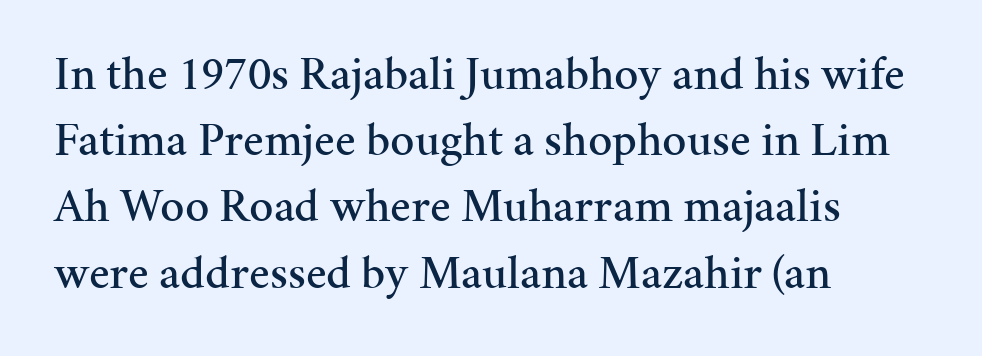
The image shows 48 px serif type, upright; set left-aligned, normal line spacing (1.38x), normal letter spacing, not underlined; medium stroke contrast and a medium x-height.
